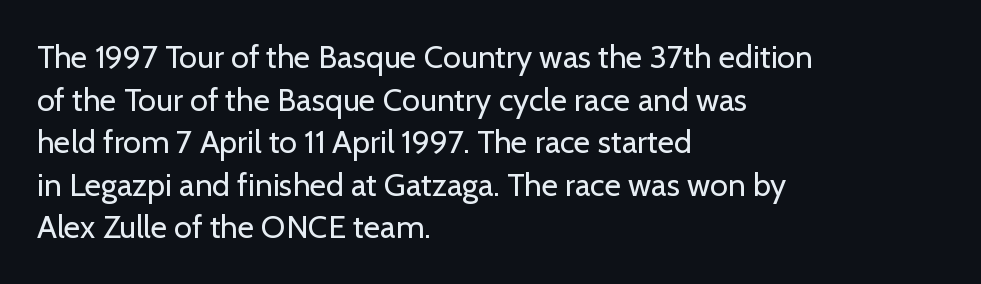
The image shows 32 px regular-weight sans-serif type, upright; set left-aligned, normal line spacing (1.33x), normal letter spacing, not underlined; low stroke contrast and a medium x-height.
